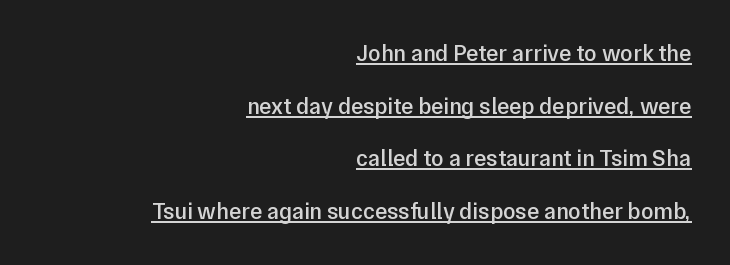
Q: Is the text bold? A: Semi-bold.
Q: Is the text italic (slanted)? A: No, it is upright.
Q: Is the text underlined? A: Yes.
Q: How is the paragraph aligned? A: Right-aligned.
Q: Is the spacing between letters normal or unusually wide? A: Normal.
Q: Is the spacing between lines tight, normal or loose? A: Loose.
